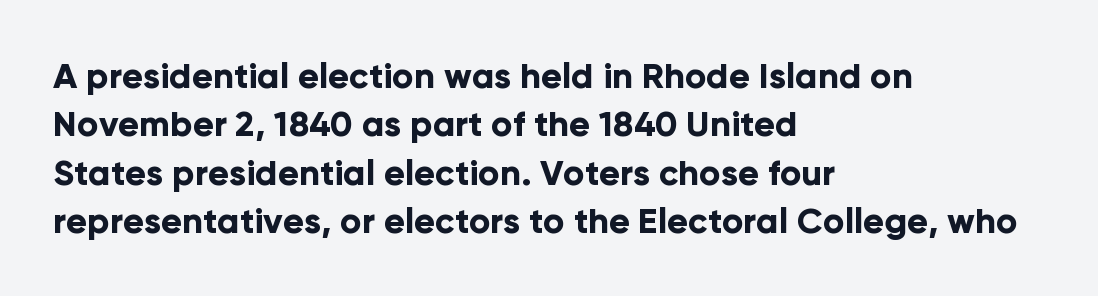
{"serif": "no", "italic": "no", "bold": "yes", "weight": "bold", "width": "normal", "stroke_contrast": "low", "x_height": "medium", "monospaced": "no", "underline": "no", "align": "left", "line_spacing": "normal", "line_spacing_ratio": 1.38, "letter_spacing": "normal", "letter_spacing_em": 0.0, "glyph_px": 35}
